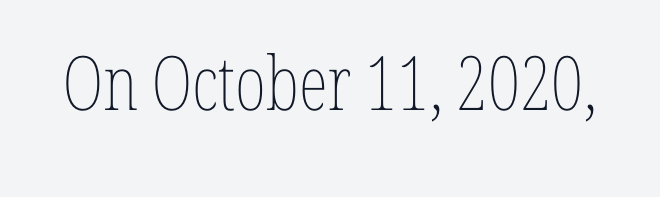
{"italic": "no", "bold": "no", "weight": "thin", "width": "condensed", "stroke_contrast": "low", "x_height": "medium", "monospaced": "no", "underline": "no", "letter_spacing": "normal", "letter_spacing_em": 0.0, "glyph_px": 75}
